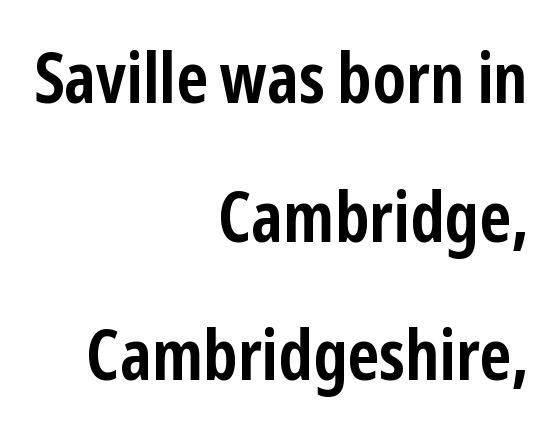
Q: Is the text bold? A: Yes.
Q: Is the text italic (slanted)? A: No, it is upright.
Q: Is the typeface a serif or a sans-serif typeface? A: Sans-serif.
Q: Is the text underlined? A: No.
Q: How is the paragraph aligned? A: Right-aligned.
Q: Is the spacing between letters normal or unusually wide? A: Normal.
Q: Is the spacing between lines tight, normal or loose? A: Loose.
Q: Width (condensed, normal, or wide)? A: Condensed.
Q: Stroke contrast? A: Low.
Q: x-height? A: Medium.
Q: Monospaced? A: No.
